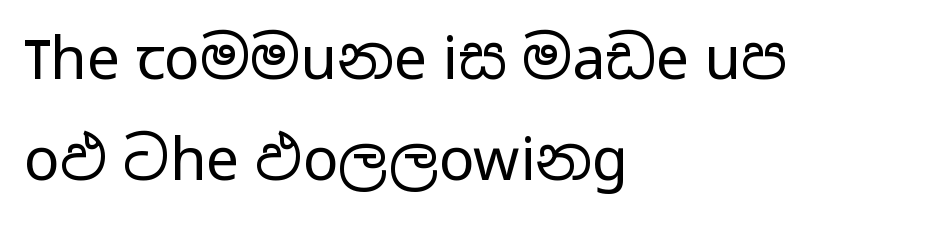
Q: Is the text bold? A: No.
Q: Is the text italic (slanted)? A: No, it is upright.
Q: Is the typeface a serif or a sans-serif typeface? A: Sans-serif.
Q: Is the text underlined? A: No.
Q: How is the paragraph aligned? A: Left-aligned.
Q: Is the spacing between letters normal or unusually wide? A: Normal.
Q: Width (condensed, normal, or wide)? A: Wide.
Q: Stroke contrast? A: Low.
Q: x-height? A: Medium.
Q: Monospaced? A: No.
